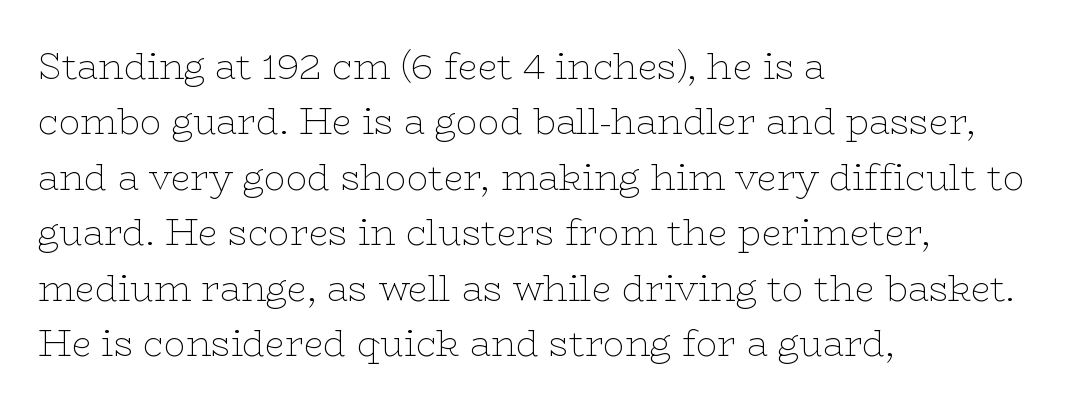
Q: Is the text bold? A: No.
Q: Is the text italic (slanted)? A: No, it is upright.
Q: Is the typeface a serif or a sans-serif typeface? A: Serif.
Q: Is the text underlined? A: No.
Q: How is the paragraph aligned? A: Left-aligned.
Q: Is the spacing between letters normal or unusually wide? A: Normal.
Q: Is the spacing between lines tight, normal or loose? A: Normal.
Q: Width (condensed, normal, or wide)? A: Wide.
Q: Stroke contrast? A: Low.
Q: x-height? A: Medium.
Q: Monospaced? A: No.
